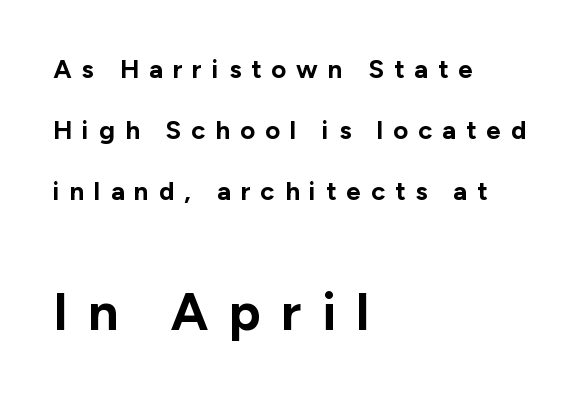
{"serif": "no", "italic": "no", "bold": "yes", "weight": "bold", "width": "normal", "stroke_contrast": "low", "x_height": "medium", "monospaced": "no", "underline": "no", "align": "left", "line_spacing": "loose", "line_spacing_ratio": 2.35, "letter_spacing": "wide", "letter_spacing_em": 0.38, "larger_block": "second", "size_ratio": 2.04, "glyph_px": 53}
